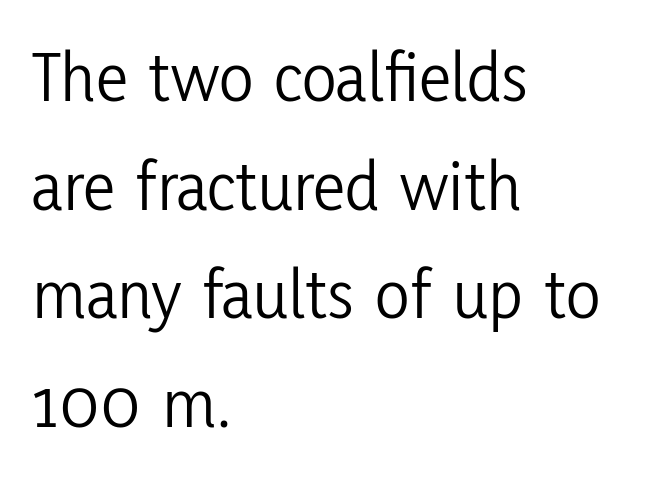
{"serif": "no", "italic": "no", "bold": "no", "weight": "light", "width": "condensed", "stroke_contrast": "low", "x_height": "medium", "monospaced": "no", "underline": "no", "align": "left", "line_spacing": "normal", "line_spacing_ratio": 1.51, "letter_spacing": "normal", "letter_spacing_em": 0.0, "glyph_px": 72}
